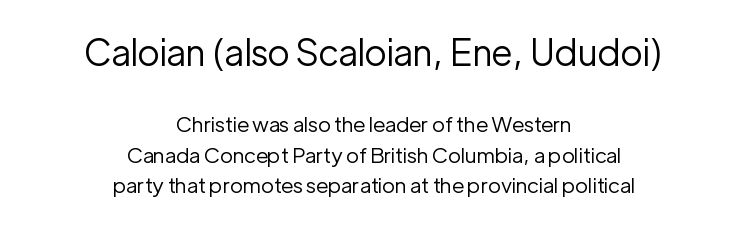
Weight: not bold — regular or lighter. Type style note: lacks serifs. Honestly, the letter spacing is just normal — you wouldn't notice it. This is roman type, the default non-slanted kind.
